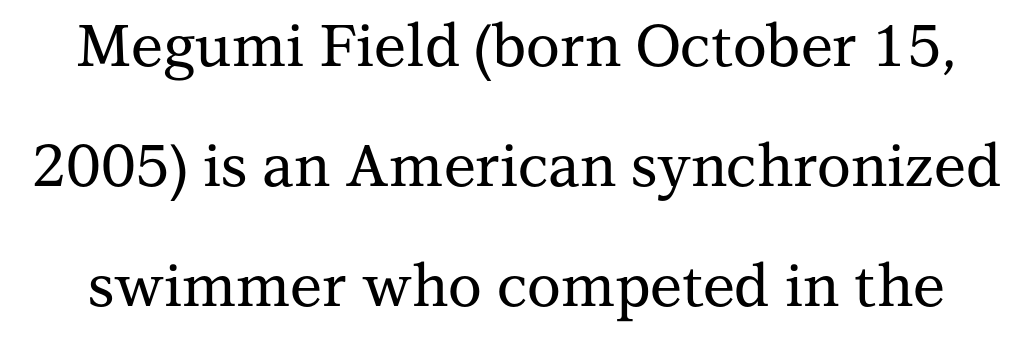
Character widths vary here, with narrow letters taking less room than wide ones. What kind of face is this? One with serifs. Underline: absent. One glance says open: line gaps are wider than usual. There is no visible air inserted between adjacent glyphs.
